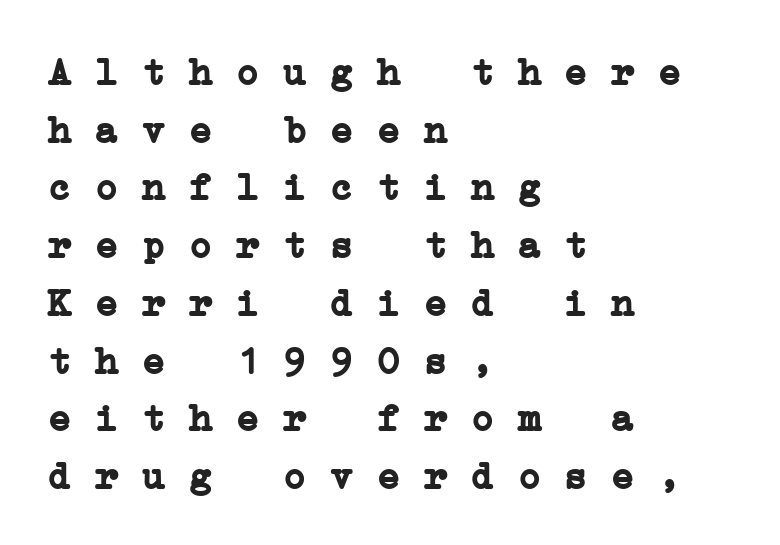
The image shows 39 px semibold, wide serif type, monospaced; set left-aligned, normal line spacing (1.48x), normal letter spacing, not underlined; low stroke contrast and a medium x-height.
